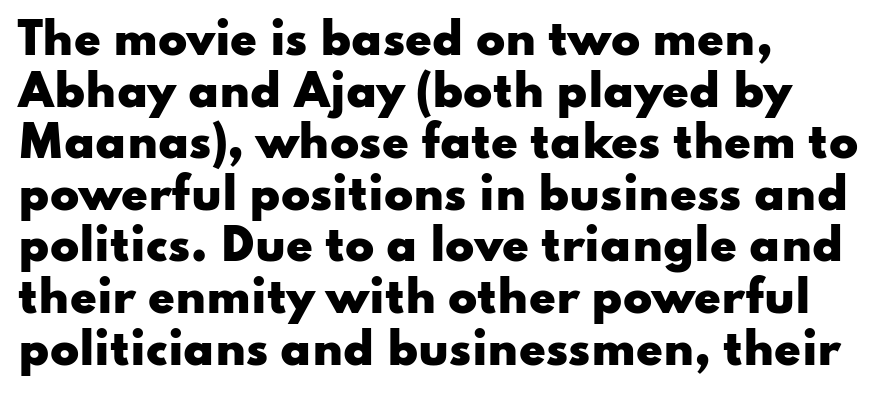
Underlining? Definitely not there. Layout note: lines flush left. These lines are rendered in a variable-pitch font. Heft: maximum for text — a bold.
